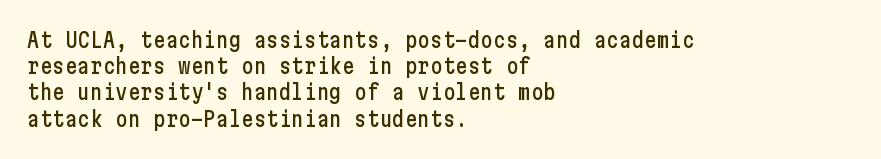
A typesetter would call this leading conventional body-copy spacing. Upright lettering throughout. This rendering uses left alignment, leaving the right contour irregular. The letterforms sit shoulder to shoulder at normal distance. Decoration check: the copy has no underline.
